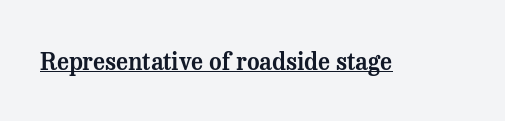
Default kerning and tracking; the words read as compact shapes. Notice how the stems are strictly vertical — no italics here. The glyphs are accompanied by a horizontal stroke just below them.
